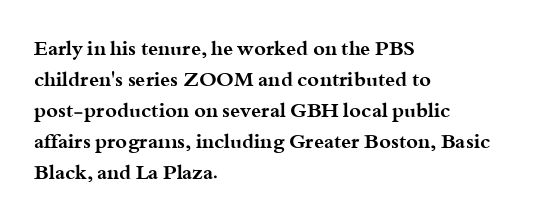
{"italic": "no", "bold": "yes", "underline": "no", "align": "left", "line_spacing": "normal", "line_spacing_ratio": 1.55, "letter_spacing": "normal", "letter_spacing_em": 0.0, "glyph_px": 20}
